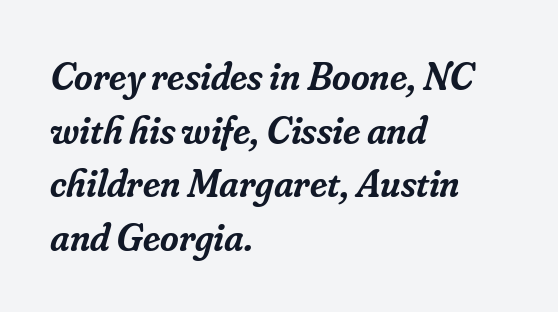
The space beneath each line is pristine and unruled. Leading matches the norm, producing a regular column. Where is the straight margin? On the left. The type family on display is of the serif kind. Is the letter spacing exaggerated? No — it looks like the ordinary default. Is the type bold? Partly — it's a semibold, heavier than regular but not fully bold.
